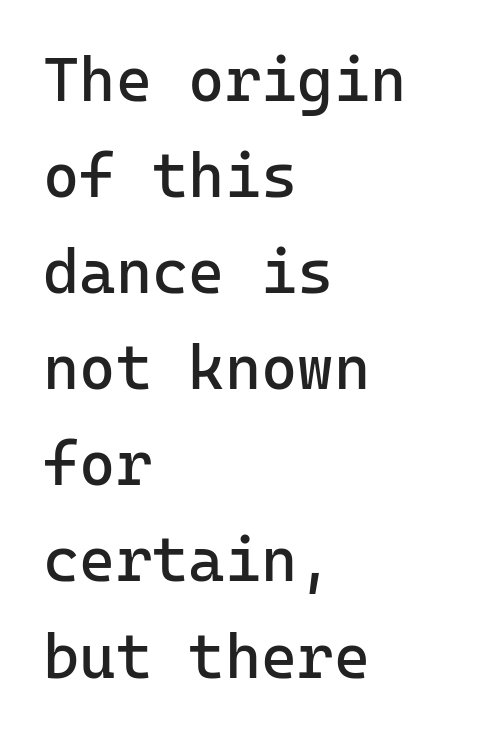
{"serif": "no", "italic": "no", "bold": "no", "weight": "regular", "width": "normal", "stroke_contrast": "low", "x_height": "medium", "monospaced": "yes", "underline": "no", "align": "left", "line_spacing": "normal", "line_spacing_ratio": 1.55, "letter_spacing": "normal", "letter_spacing_em": 0.0, "glyph_px": 62}
